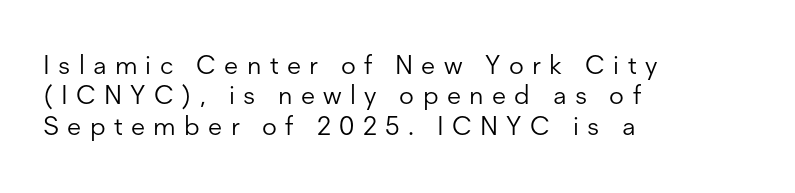
There is plenty of visible air inserted between adjacent glyphs. The paragraph has a hard left edge and a soft right edge. Honestly, there is no underline to notice here at all. The typography opts for an upright posture over an oblique one. Is the type heavy? It reads as light-to-regular instead.
